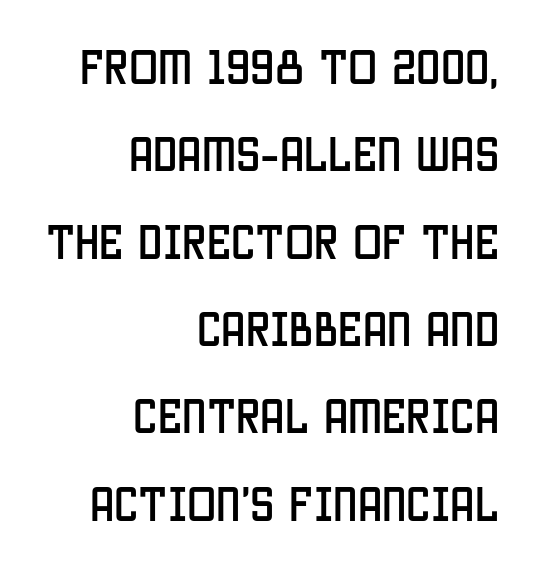
{"serif": "no", "italic": "no", "width": "condensed", "stroke_contrast": "low", "x_height": "large", "monospaced": "no", "underline": "no", "align": "right", "line_spacing": "loose", "line_spacing_ratio": 2.24, "letter_spacing": "normal", "letter_spacing_em": 0.0, "glyph_px": 39}
